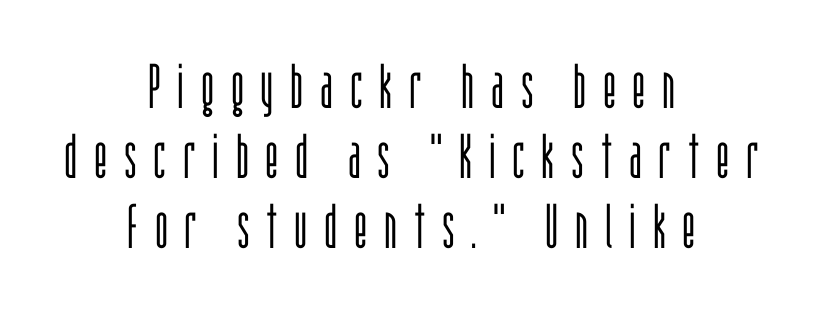
{"serif": "no", "italic": "no", "bold": "no", "weight": "light", "width": "condensed", "stroke_contrast": "low", "x_height": "large", "monospaced": "no", "underline": "no", "align": "center", "line_spacing": "tight", "line_spacing_ratio": 1.13, "letter_spacing": "wide", "letter_spacing_em": 0.27, "glyph_px": 62}
